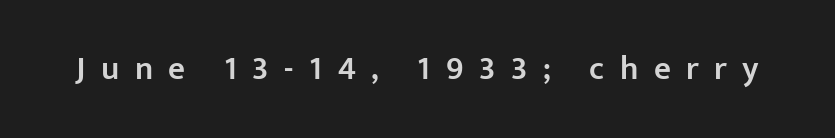
Someone cranked the tracking dial way up on this one. These lines are composed in type without serifs. Spacing verdict: proportional, widths tailored to each character. Descender tails drop into unmarked territory. The font's upright variant was chosen for this text.
